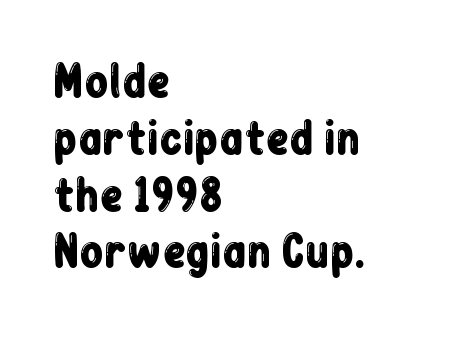
Look at the tracking — it's just the regular setting, nothing added. The font's upright variant was chosen for this text. Character widths vary here, with narrow letters taking less room than wide ones. The passage shown is not underscored anywhere. The rendering shows plain stroke endings on the letterforms — a sans-serif design.
